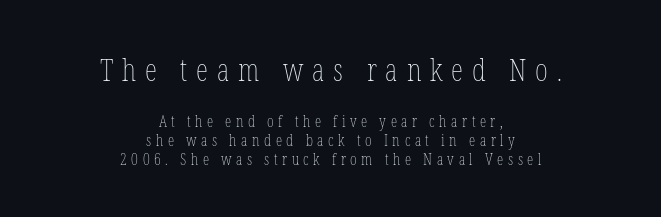
Q: Is the text bold? A: No.
Q: Is the text italic (slanted)? A: No, it is upright.
Q: Is the text underlined? A: No.
Q: How is the paragraph aligned? A: Centered.
Q: Is the spacing between letters normal or unusually wide? A: Unusually wide.
Q: Which block of text is set in a larger size, the first (top) or the second (bottom)? A: The first (top) one.
Q: Width (condensed, normal, or wide)? A: Condensed.
Q: Stroke contrast? A: Low.
Q: x-height? A: Medium.
Q: Monospaced? A: No.
